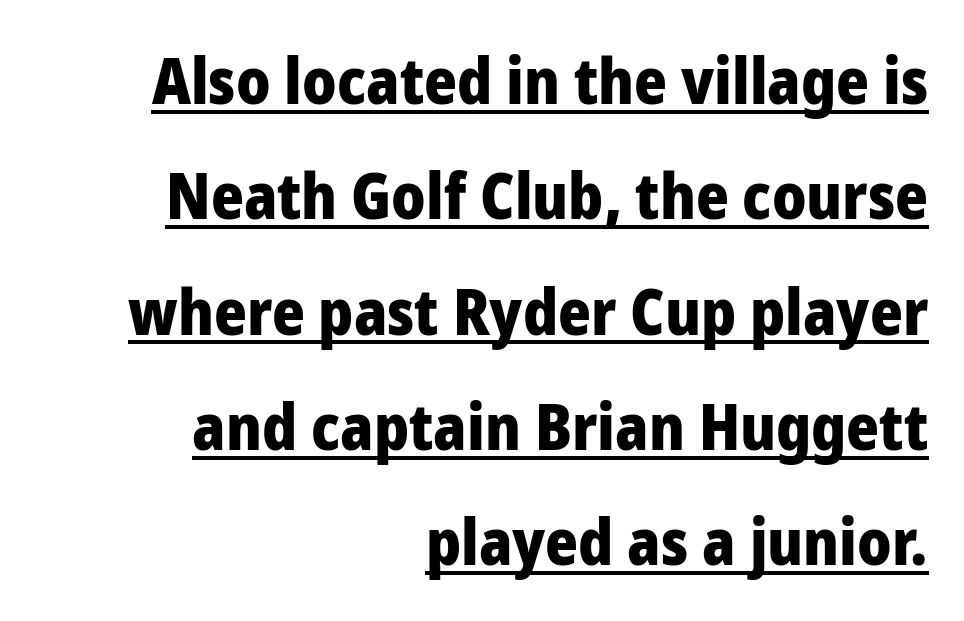
{"serif": "no", "italic": "no", "bold": "yes", "weight": "heavy", "width": "normal", "stroke_contrast": "low", "x_height": "medium", "monospaced": "no", "underline": "yes", "align": "right", "line_spacing_ratio": 1.83, "letter_spacing": "normal", "letter_spacing_em": 0.0, "glyph_px": 63}
